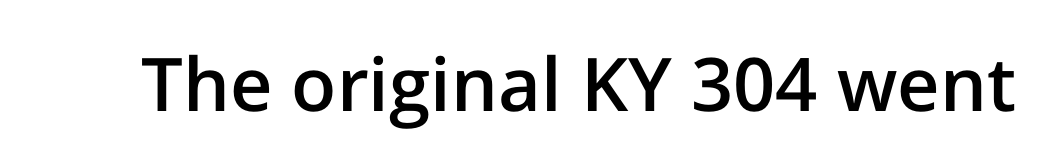
Q: Is the text bold? A: Semi-bold.
Q: Is the text italic (slanted)? A: No, it is upright.
Q: Is the typeface a serif or a sans-serif typeface? A: Sans-serif.
Q: Is the text underlined? A: No.
Q: Is the spacing between letters normal or unusually wide? A: Normal.
Q: Width (condensed, normal, or wide)? A: Normal.
Q: Stroke contrast? A: Low.
Q: x-height? A: Medium.
Q: Monospaced? A: No.
